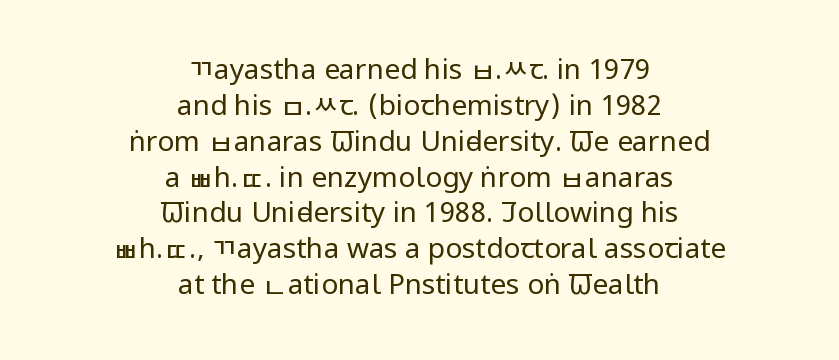
Where is the straight margin? There isn't one; the lines are centered. Each letter's strokes conclude bluntly, with no projecting serifs. Honestly, the row spacing looks completely unremarkable. The words here are not underlined.
